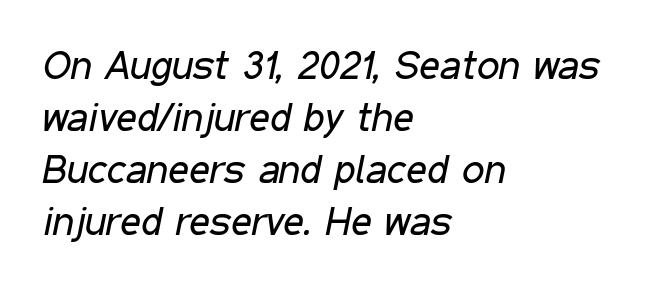
Compared with ordinary roman type, these characters are visibly tilted. Decoration check: the copy has no underline. Which margin do the lines hug? The left one — the right edge is uneven. Spacing verdict: proportional, widths tailored to each character. The weight would be labelled regular, book, light, or lighter still. The type is set solid horizontally, with unmodified tracking.
